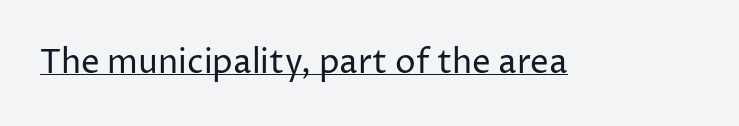
The image shows 33 px regular-weight sans-serif type, upright; set normal letter spacing, underlined; low stroke contrast and a medium x-height.
